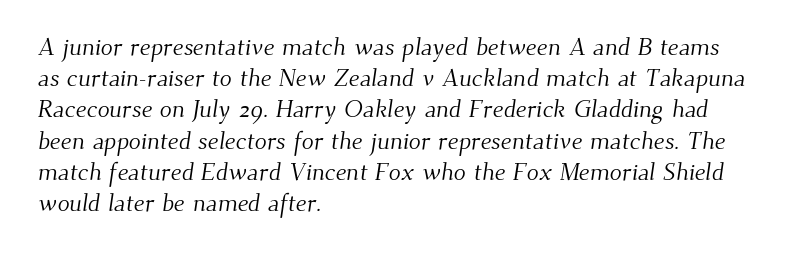
{"bold": "no", "underline": "no", "align": "left", "line_spacing": "normal", "line_spacing_ratio": 1.25, "letter_spacing": "normal", "letter_spacing_em": 0.0, "glyph_px": 25}
